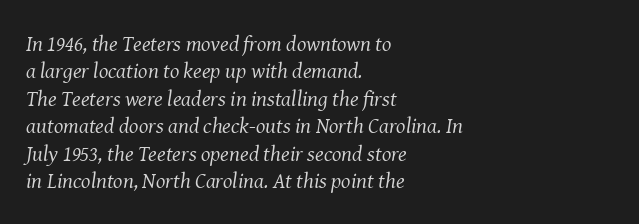
A bare baseline throughout the passage. Italic? Definitely — the glyphs are oblique. Horizontally, the lines are justified to the leading edge only. Weight: not bold — regular or lighter.
